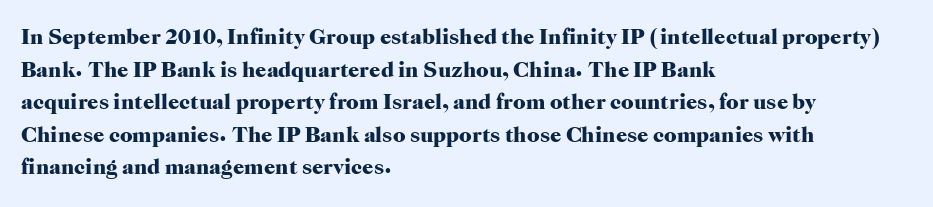
The letters stand straight up with perfectly vertical stems. Vertical spacing — default. Beneath every word, the page is bare. Typeset ragged right — the left edge is the straight one.
